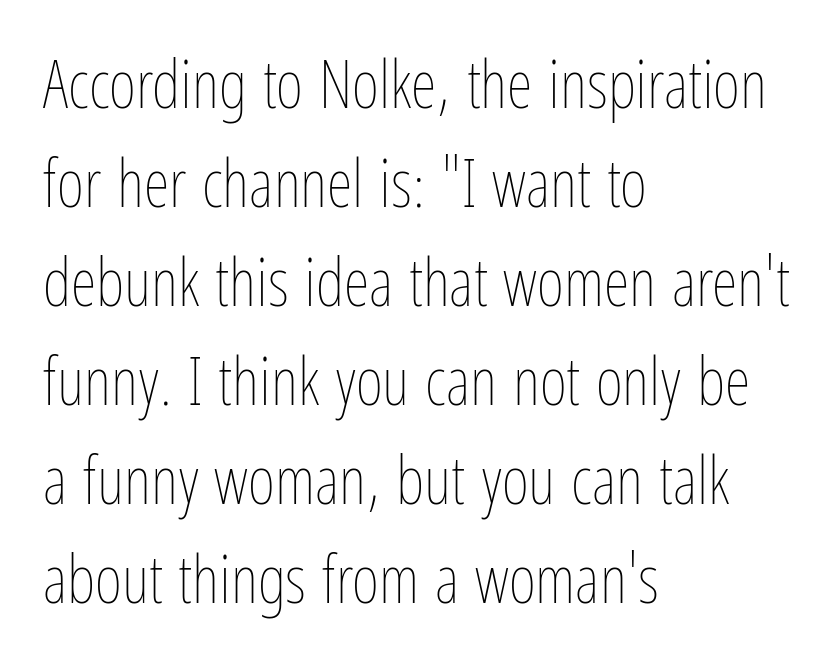
The image shows 66 px thin, condensed type, upright; set left-aligned, normal line spacing (1.5x), normal letter spacing, not underlined; low stroke contrast and a medium x-height.
